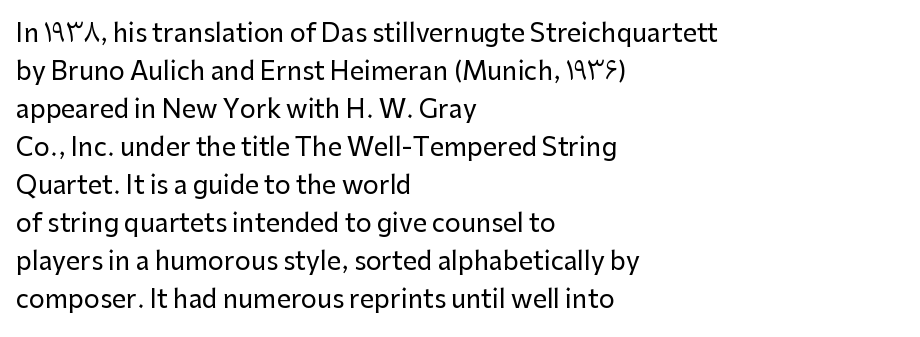
{"italic": "no", "underline": "no", "align": "left", "line_spacing": "normal", "line_spacing_ratio": 1.52, "letter_spacing": "normal", "letter_spacing_em": 0.0, "glyph_px": 25}
